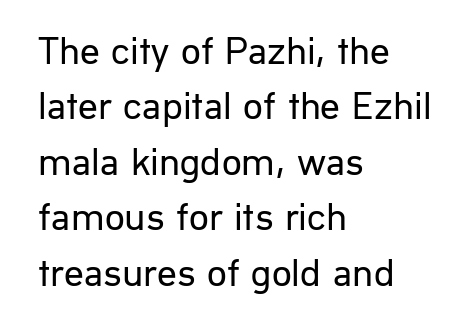
Q: Is the text bold? A: No.
Q: Is the text italic (slanted)? A: No, it is upright.
Q: Is the typeface a serif or a sans-serif typeface? A: Sans-serif.
Q: Is the text underlined? A: No.
Q: How is the paragraph aligned? A: Left-aligned.
Q: Is the spacing between letters normal or unusually wide? A: Normal.
Q: Is the spacing between lines tight, normal or loose? A: Normal.
Q: Width (condensed, normal, or wide)? A: Normal.
Q: Stroke contrast? A: Low.
Q: x-height? A: Medium.
Q: Monospaced? A: No.
